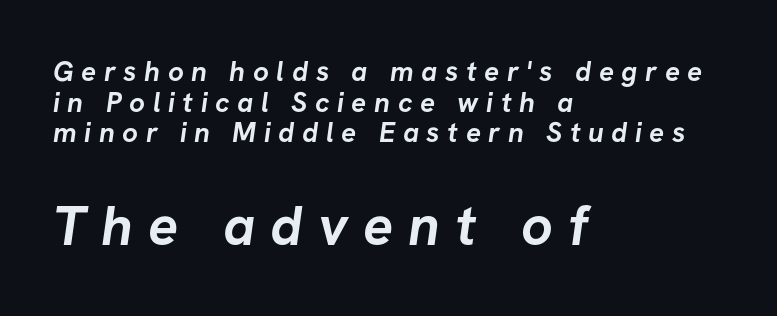
Q: Is the text bold? A: Yes.
Q: Is the typeface a serif or a sans-serif typeface? A: Sans-serif.
Q: Is the text underlined? A: No.
Q: How is the paragraph aligned? A: Left-aligned.
Q: Is the spacing between letters normal or unusually wide? A: Unusually wide.
Q: Is the spacing between lines tight, normal or loose? A: Tight.
Q: Which block of text is set in a larger size, the first (top) or the second (bottom)? A: The second (bottom) one.
Q: Width (condensed, normal, or wide)? A: Normal.
Q: Stroke contrast? A: Low.
Q: x-height? A: Medium.
Q: Monospaced? A: No.
